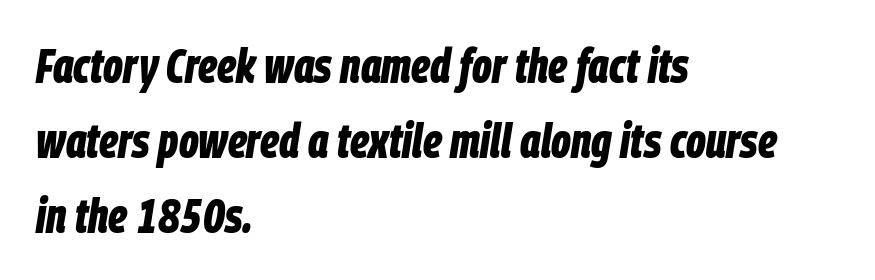
Q: Is the text bold? A: Yes.
Q: Is the text italic (slanted)? A: Yes, it leans right by about 9 degrees.
Q: Is the text underlined? A: No.
Q: How is the paragraph aligned? A: Left-aligned.
Q: Is the spacing between letters normal or unusually wide? A: Normal.
Q: Is the spacing between lines tight, normal or loose? A: Normal.
Q: Width (condensed, normal, or wide)? A: Condensed.
Q: Stroke contrast? A: Low.
Q: x-height? A: Large.
Q: Monospaced? A: No.
